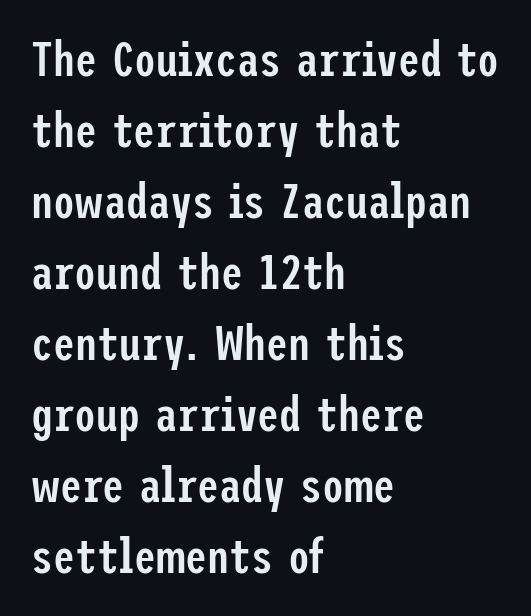
The image shows 49 px semibold, condensed sans-serif type, upright; set left-aligned, normal line spacing (1.45x), normal letter spacing, not underlined; low stroke contrast and a medium x-height.
